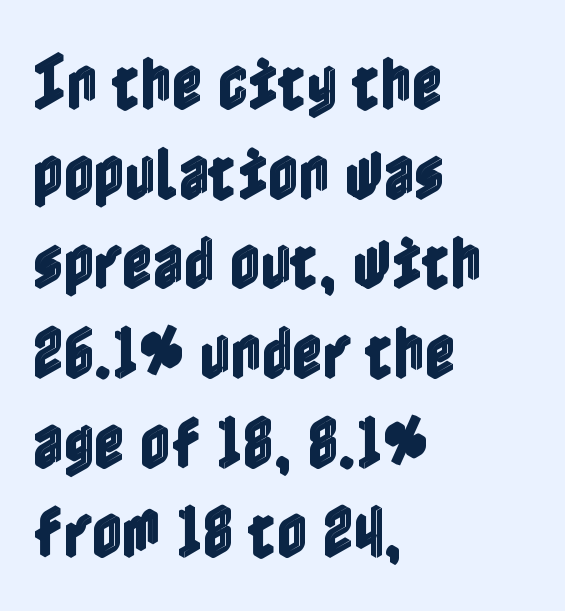
The image shows 59 px condensed type, upright; set left-aligned, normal line spacing (1.52x), normal letter spacing, not underlined; a medium x-height.
